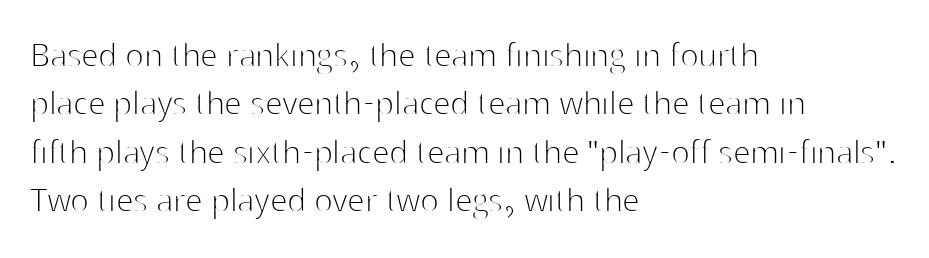
The image shows 39 px thin sans-serif type, upright; set left-aligned, line spacing 1.24x, normal letter spacing, not underlined; high stroke contrast and a medium x-height.
